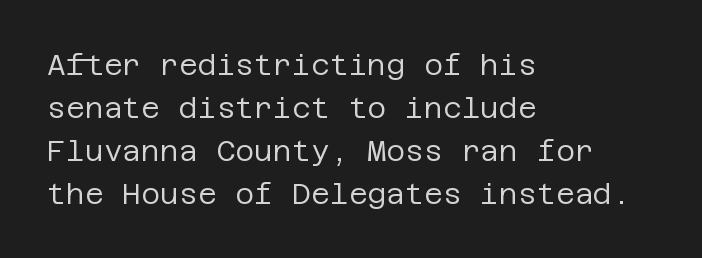
Q: Is the text bold? A: No.
Q: Is the text italic (slanted)? A: No, it is upright.
Q: Is the typeface a serif or a sans-serif typeface? A: Sans-serif.
Q: Is the text underlined? A: No.
Q: How is the paragraph aligned? A: Left-aligned.
Q: Is the spacing between letters normal or unusually wide? A: Normal.
Q: Is the spacing between lines tight, normal or loose? A: Normal.
Q: Width (condensed, normal, or wide)? A: Normal.
Q: Stroke contrast? A: Low.
Q: x-height? A: Large.
